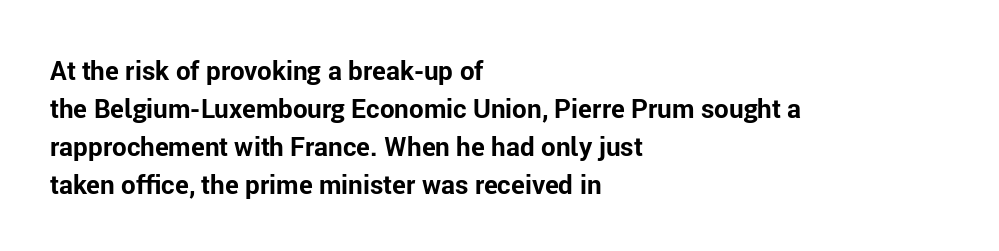
Q: Is the text bold? A: Yes.
Q: Is the text italic (slanted)? A: No, it is upright.
Q: Is the text underlined? A: No.
Q: How is the paragraph aligned? A: Left-aligned.
Q: Is the spacing between letters normal or unusually wide? A: Normal.
Q: Is the spacing between lines tight, normal or loose? A: Normal.
